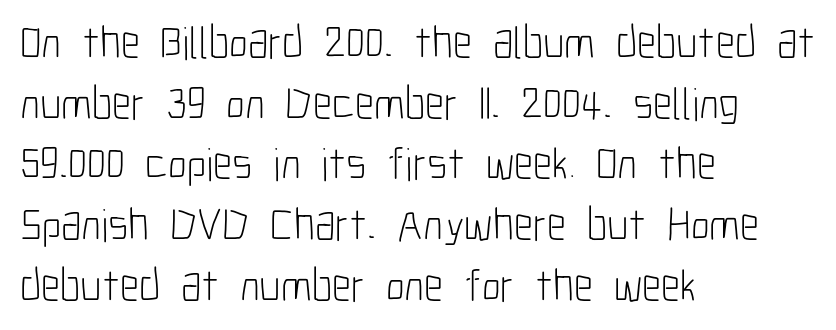
The rows are spaced the way most documents space them. These lines are set flush left with a ragged right edge. These lines are rendered in a variable-pitch font. Default kerning and tracking; the words read as compact shapes.
